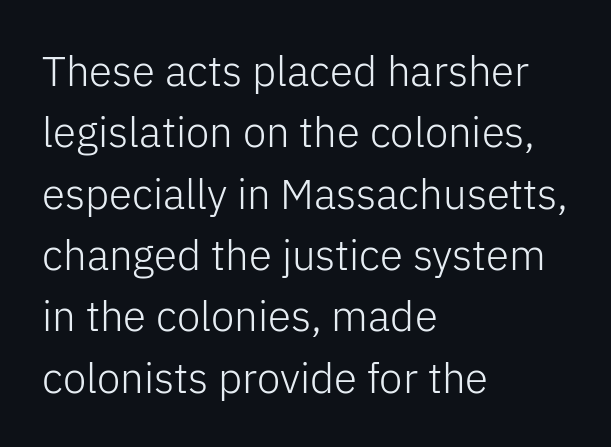
Q: Is the text bold? A: No.
Q: Is the text italic (slanted)? A: No, it is upright.
Q: Is the typeface a serif or a sans-serif typeface? A: Sans-serif.
Q: Is the text underlined? A: No.
Q: How is the paragraph aligned? A: Left-aligned.
Q: Is the spacing between letters normal or unusually wide? A: Normal.
Q: Is the spacing between lines tight, normal or loose? A: Normal.
Q: Width (condensed, normal, or wide)? A: Normal.
Q: Stroke contrast? A: Low.
Q: x-height? A: Medium.
Q: Monospaced? A: No.
